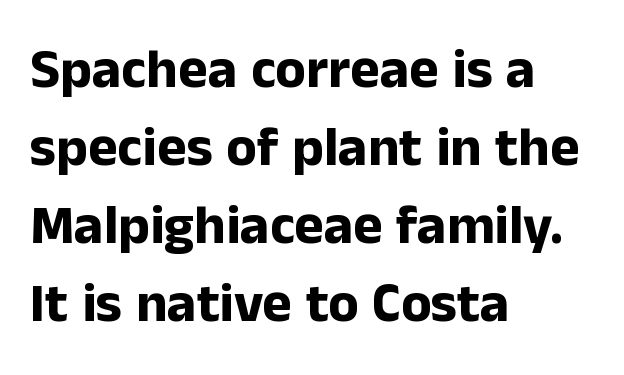
Q: Is the text bold? A: Yes.
Q: Is the text italic (slanted)? A: No, it is upright.
Q: Is the typeface a serif or a sans-serif typeface? A: Sans-serif.
Q: Is the text underlined? A: No.
Q: How is the paragraph aligned? A: Left-aligned.
Q: Is the spacing between letters normal or unusually wide? A: Normal.
Q: Is the spacing between lines tight, normal or loose? A: Normal.
Q: Width (condensed, normal, or wide)? A: Normal.
Q: Stroke contrast? A: Low.
Q: x-height? A: Medium.
Q: Monospaced? A: No.
